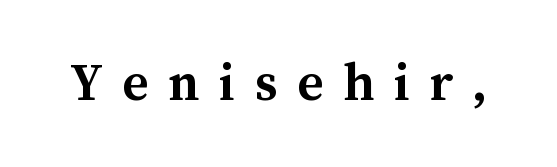
The image shows 56 px semibold type, upright; set unusually wide letter spacing (+0.35 em), not underlined; medium stroke contrast and a medium x-height.
